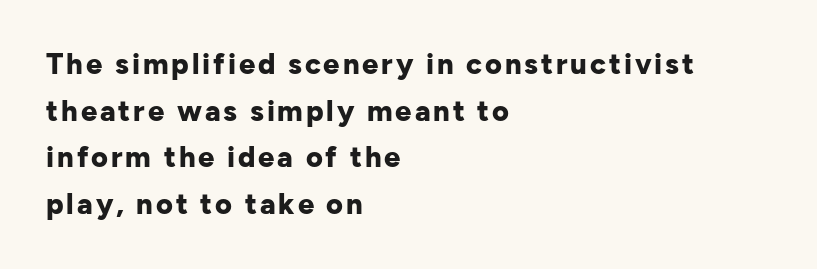
The rendering shows plain stroke endings on the letterforms — a sans-serif design. Set as a true bold cut, around the 700 mark. Leading: standard. It's the straight-up-and-down kind of type. This sample has the flowing, uneven cadence of proportional lettering. Honestly, there is no underline to notice here at all.
